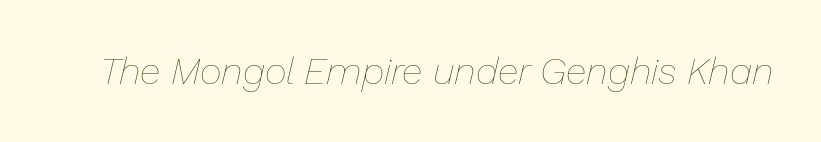
The image shows 38 px thin type, italic (leaning right); set normal letter spacing, not underlined; low stroke contrast and a medium x-height.
